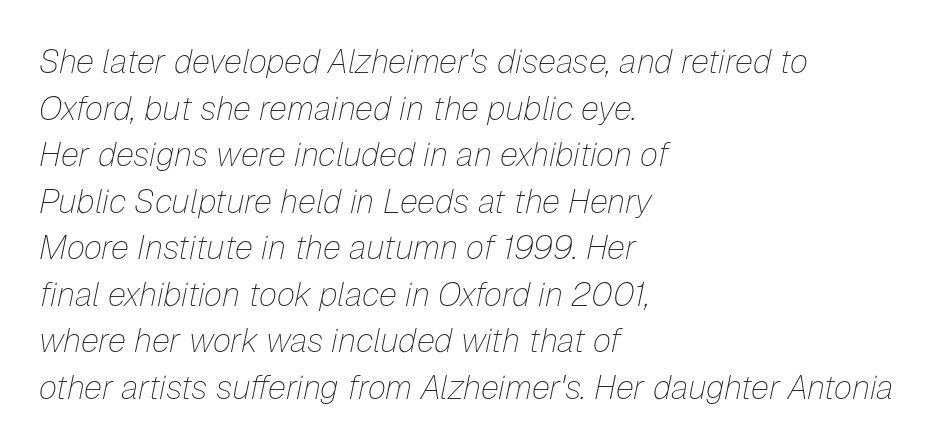
The image shows 33 px thin type, italic (leaning right); set left-aligned, normal line spacing (1.41x), normal letter spacing, not underlined; low stroke contrast and a medium x-height.
